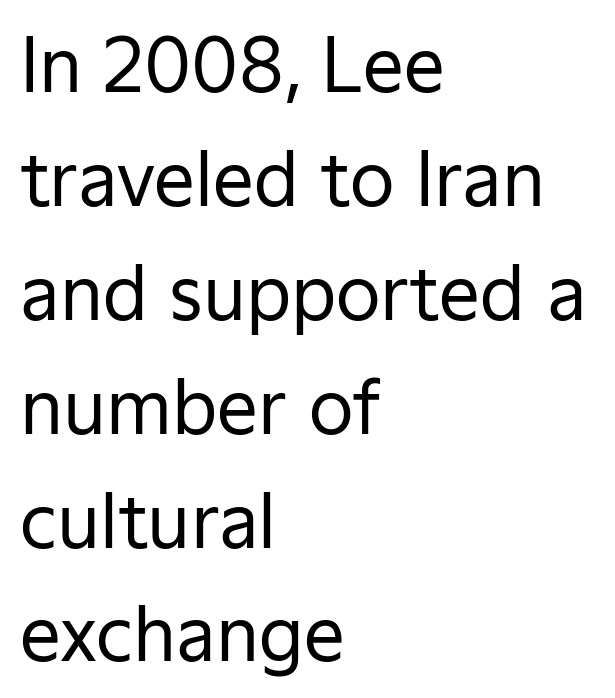
The passage shown has conventional tracking throughout. The space directly below the letters is spotless. In terms of leading, this rendering sits right in the middle. No italicization has been applied; the sample stays upright. No feet cap the strokes, marking this as sans-serif type.
